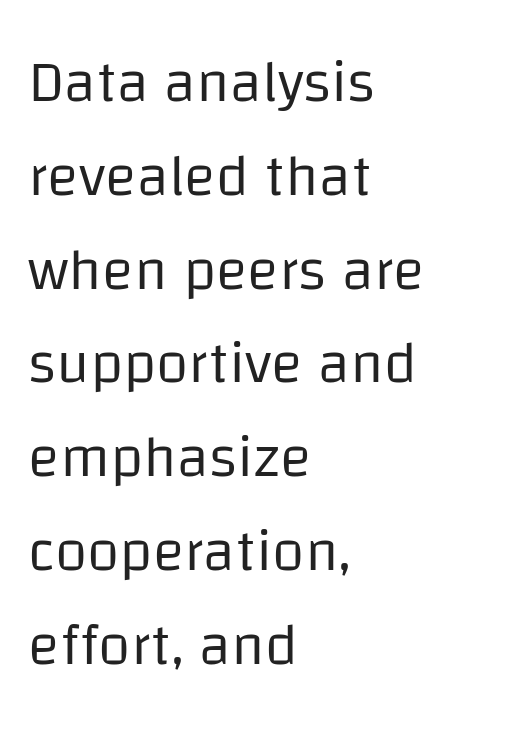
{"serif": "no", "italic": "no", "bold": "no", "weight": "regular", "width": "normal", "stroke_contrast": "low", "x_height": "large", "monospaced": "no", "underline": "no", "align": "left", "line_spacing": "normal", "line_spacing_ratio": 1.59, "letter_spacing": "normal", "letter_spacing_em": 0.0, "glyph_px": 59}
